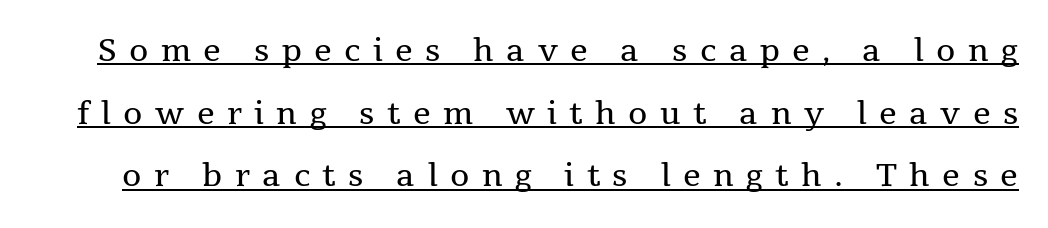
The image shows 31 px regular-weight serif type, upright; set loose line spacing (2.02x), unusually wide letter spacing (+0.4 em), underlined; medium stroke contrast and a medium x-height.
